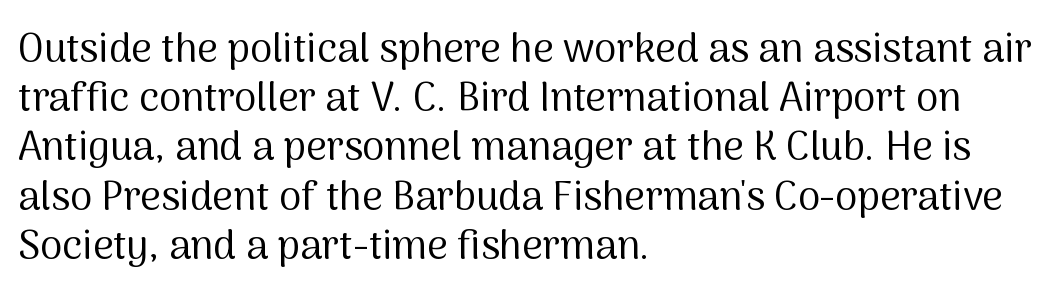
The image shows 40 px regular-weight sans-serif type, upright; set left-aligned, line spacing 1.23x, normal letter spacing, not underlined; medium stroke contrast and a medium x-height.
